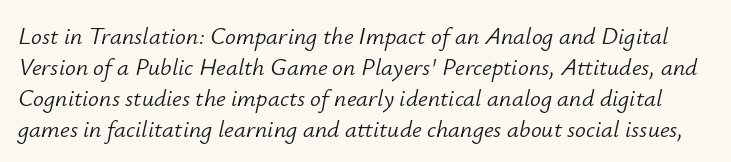
Q: Is the text bold? A: No.
Q: Is the text italic (slanted)? A: Yes, it leans right by about 12 degrees.
Q: Is the text underlined? A: No.
Q: Is the spacing between letters normal or unusually wide? A: Normal.
Q: Is the spacing between lines tight, normal or loose? A: Normal.
